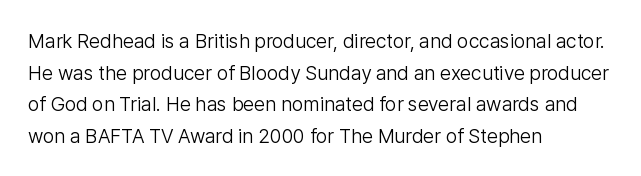
{"italic": "no", "bold": "no", "underline": "no", "align": "left", "line_spacing": "normal", "line_spacing_ratio": 1.58, "letter_spacing": "normal", "letter_spacing_em": 0.0, "glyph_px": 20}
